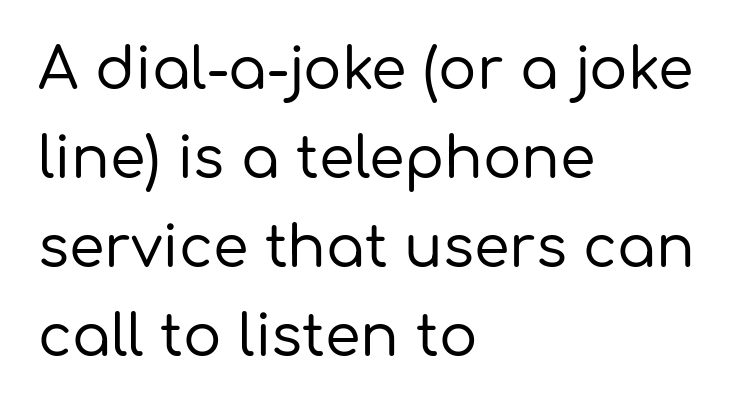
{"serif": "no", "italic": "no", "width": "normal", "stroke_contrast": "low", "x_height": "medium", "monospaced": "no", "underline": "no", "align": "left", "line_spacing": "normal", "line_spacing_ratio": 1.56, "letter_spacing": "normal", "letter_spacing_em": 0.0, "glyph_px": 57}
